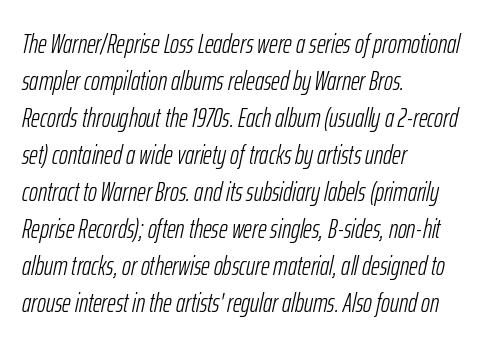
Honestly, the letter spacing is just normal — you wouldn't notice it. These glyphs show unthickened strokes, regular width or finer. The glyphs look as if they've been sheared to an angle. Underline: absent. The compositor pushed each line to the left boundary. The space between consecutive lines is moderate.
